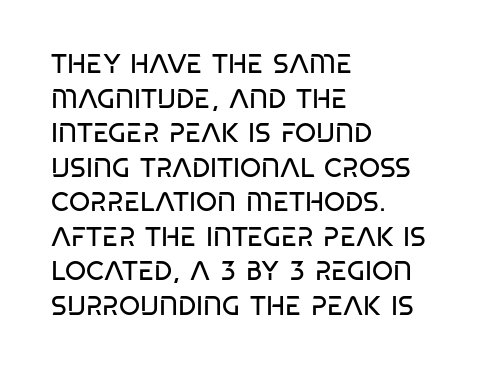
The image shows 27 px text type; set left-aligned, normal line spacing (1.28x), normal letter spacing, not underlined.
